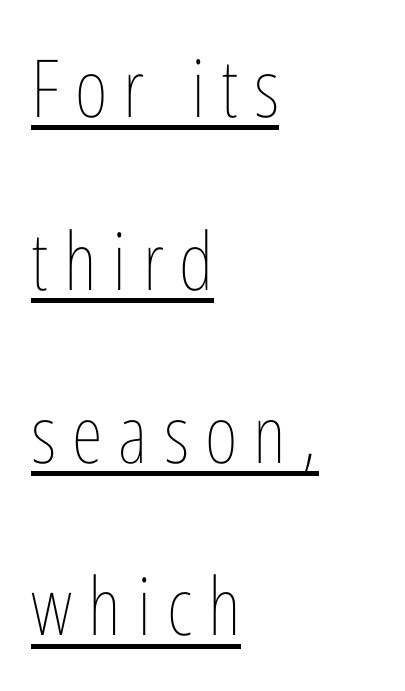
Each letter keeps its own natural width here, so spacing adapts to shape. No extra ink here — the face is not bold. Honestly, the rows look like they've been pulled way apart. Underline: present.
